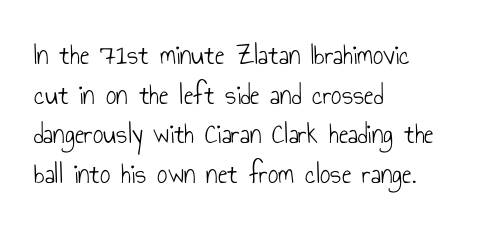
The string is rendered with underlining switched off. The passage shown is typed in a proportional face where columns would drift. This is the regular roman posture of the typeface. No extra tracking has been applied to these lines.
